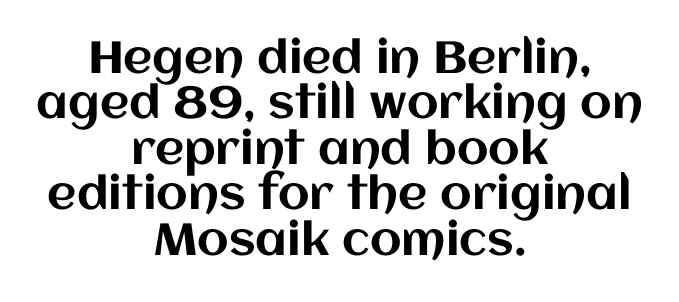
Q: Is the text italic (slanted)? A: No, it is upright.
Q: Is the text underlined? A: No.
Q: How is the paragraph aligned? A: Centered.
Q: Is the spacing between letters normal or unusually wide? A: Normal.
Q: Is the spacing between lines tight, normal or loose? A: Tight.
Q: Width (condensed, normal, or wide)? A: Normal.
Q: Stroke contrast? A: Medium.
Q: x-height? A: Large.
Q: Monospaced? A: No.
